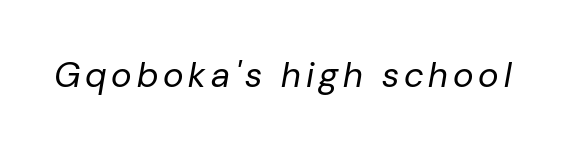
No chunkiness to these letters — they're not bold. Character widths vary here, with narrow letters taking less room than wide ones. The passage shown leans; its letterforms are oblique. Quick note: underline off.
